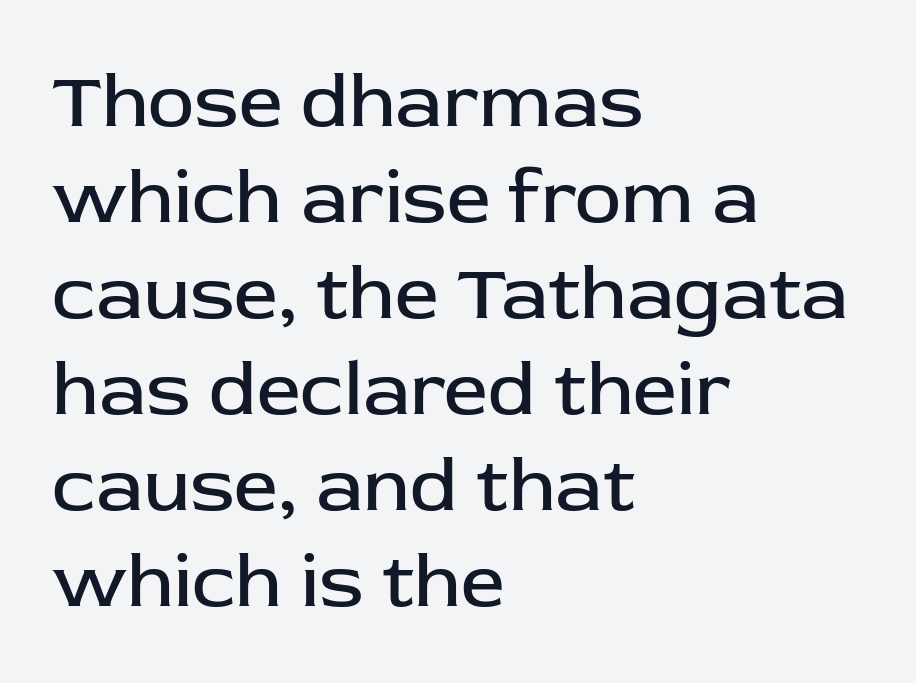
Q: Is the text bold? A: No.
Q: Is the text italic (slanted)? A: No, it is upright.
Q: Is the typeface a serif or a sans-serif typeface? A: Sans-serif.
Q: Is the text underlined? A: No.
Q: How is the paragraph aligned? A: Left-aligned.
Q: Is the spacing between letters normal or unusually wide? A: Normal.
Q: Width (condensed, normal, or wide)? A: Normal.
Q: Stroke contrast? A: Low.
Q: x-height? A: Medium.
Q: Monospaced? A: No.
